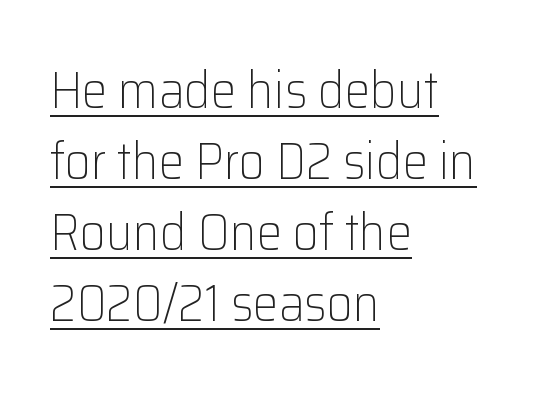
Q: Is the text bold? A: No.
Q: Is the text italic (slanted)? A: No, it is upright.
Q: Is the typeface a serif or a sans-serif typeface? A: Sans-serif.
Q: Is the text underlined? A: Yes.
Q: How is the paragraph aligned? A: Left-aligned.
Q: Is the spacing between letters normal or unusually wide? A: Normal.
Q: Is the spacing between lines tight, normal or loose? A: Normal.
Q: Width (condensed, normal, or wide)? A: Normal.
Q: Stroke contrast? A: Low.
Q: x-height? A: Medium.
Q: Monospaced? A: No.
